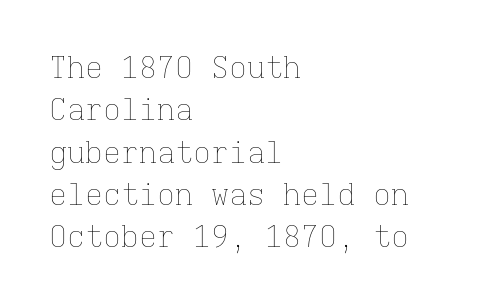
Q: Is the text bold? A: No.
Q: Is the text italic (slanted)? A: No, it is upright.
Q: Is the text underlined? A: No.
Q: How is the paragraph aligned? A: Left-aligned.
Q: Is the spacing between letters normal or unusually wide? A: Normal.
Q: Is the spacing between lines tight, normal or loose? A: Normal.
Q: Width (condensed, normal, or wide)? A: Normal.
Q: Stroke contrast? A: Low.
Q: x-height? A: Medium.
Q: Monospaced? A: Yes.
